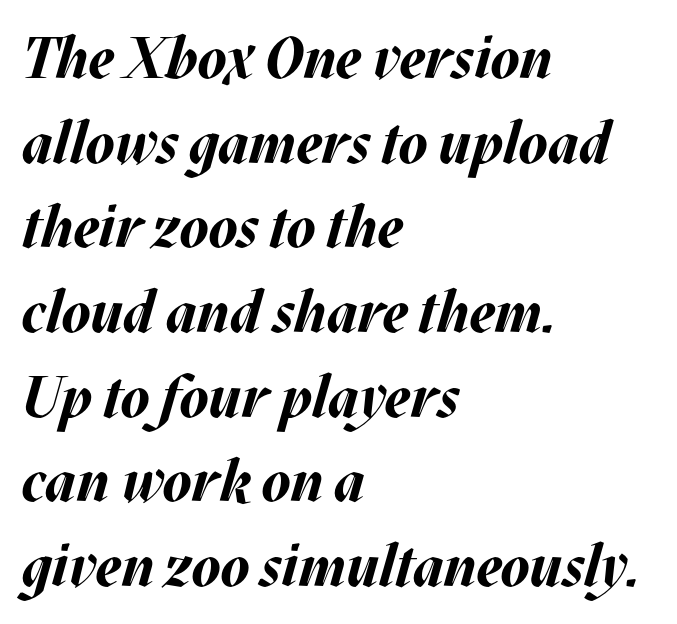
{"italic": "yes", "lean": "right", "slant_degrees": 17, "bold": "yes", "weight": "bold", "width": "normal", "stroke_contrast": "medium", "x_height": "large", "monospaced": "no", "underline": "no", "align": "left", "line_spacing": "normal", "line_spacing_ratio": 1.46, "letter_spacing": "normal", "letter_spacing_em": 0.0, "glyph_px": 58}
